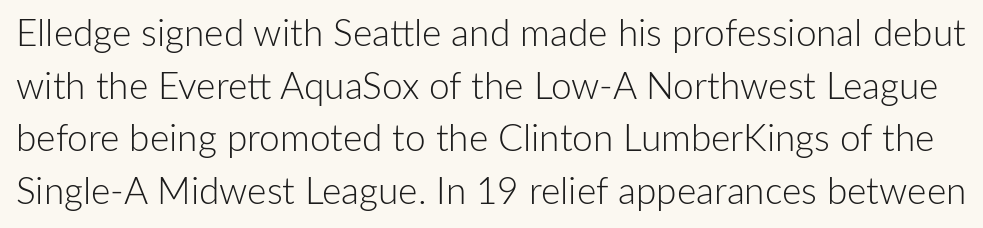
Q: Is the text bold? A: No.
Q: Is the text italic (slanted)? A: No, it is upright.
Q: Is the typeface a serif or a sans-serif typeface? A: Sans-serif.
Q: Is the text underlined? A: No.
Q: Is the spacing between letters normal or unusually wide? A: Normal.
Q: Is the spacing between lines tight, normal or loose? A: Normal.
Q: Width (condensed, normal, or wide)? A: Normal.
Q: Stroke contrast? A: Low.
Q: x-height? A: Medium.
Q: Monospaced? A: No.
